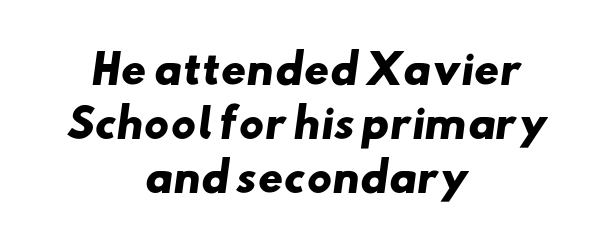
Nothing sits at the stroke ends, so this counts as sans-serif. Anything drawn beneath the words? Only blank space. If you measured baseline to baseline, you'd find a middling distance. On the weight axis this lands at bold, roughly 700. Nobody touched the tracking dial on this one.
